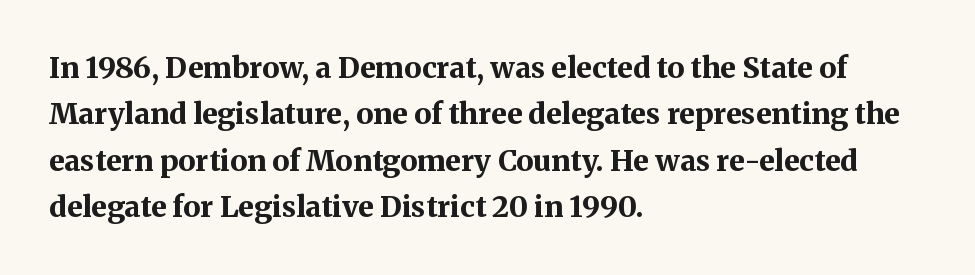
Q: Is the text bold? A: Yes.
Q: Is the text italic (slanted)? A: No, it is upright.
Q: Is the typeface a serif or a sans-serif typeface? A: Serif.
Q: Is the text underlined? A: No.
Q: How is the paragraph aligned? A: Left-aligned.
Q: Is the spacing between letters normal or unusually wide? A: Normal.
Q: Is the spacing between lines tight, normal or loose? A: Normal.
Q: Width (condensed, normal, or wide)? A: Normal.
Q: Stroke contrast? A: Medium.
Q: x-height? A: Medium.
Q: Monospaced? A: No.
